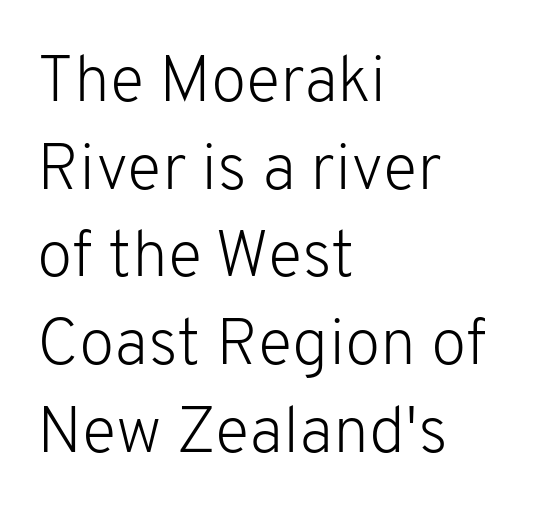
The typography opts for an upright posture over an oblique one. If you measured baseline to baseline, you'd find a middling distance. Type style note: lacks serifs. The face used here is proportionally spaced, like ordinary book or web type. The zone under the glyphs is completely vacant.
